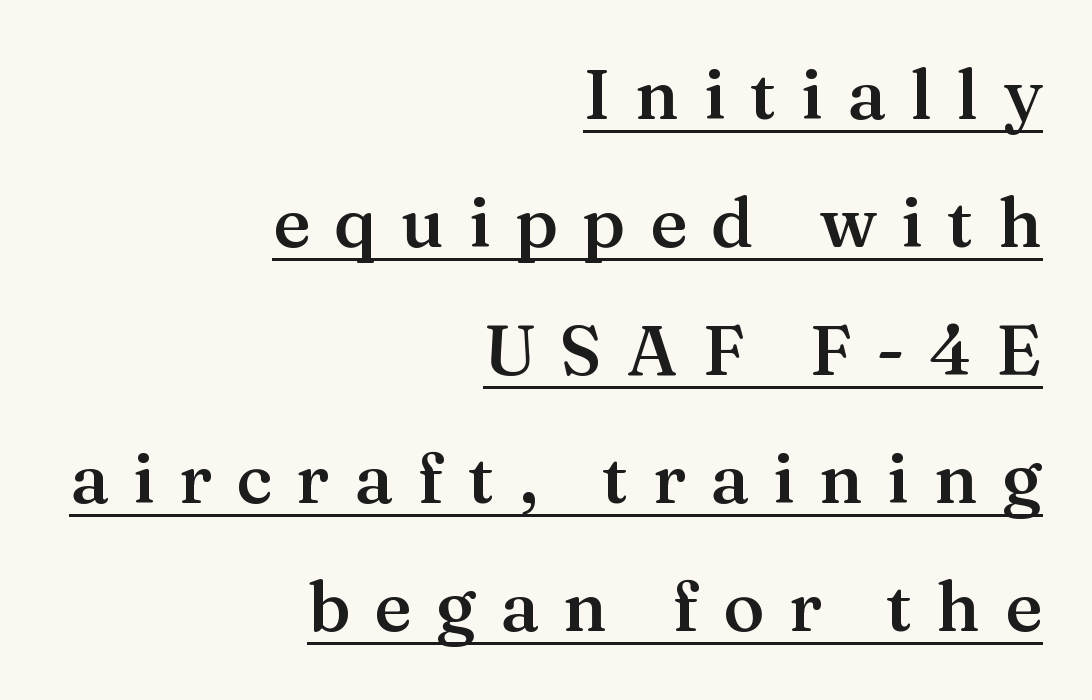
Style check: upright. The font family rendered here belongs to the serif group. This is the in-between weight designers call semibold or demi. The horizontal fit of the characters is loose and conspicuously gappy. The face used here appears with an underline applied. Do the characters align in a grid? No, the font is proportional.
